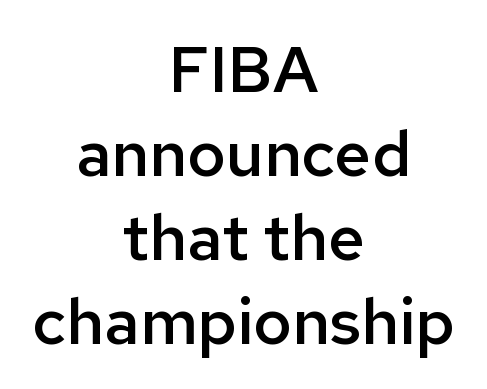
The face used here is a semibold: visibly heavier than regular, lighter than bold. I'd call this a sans setting — the letters go barefoot. These lines stack symmetrically, like a column narrowing and widening about its center. The letters stand straight up with perfectly vertical stems.
